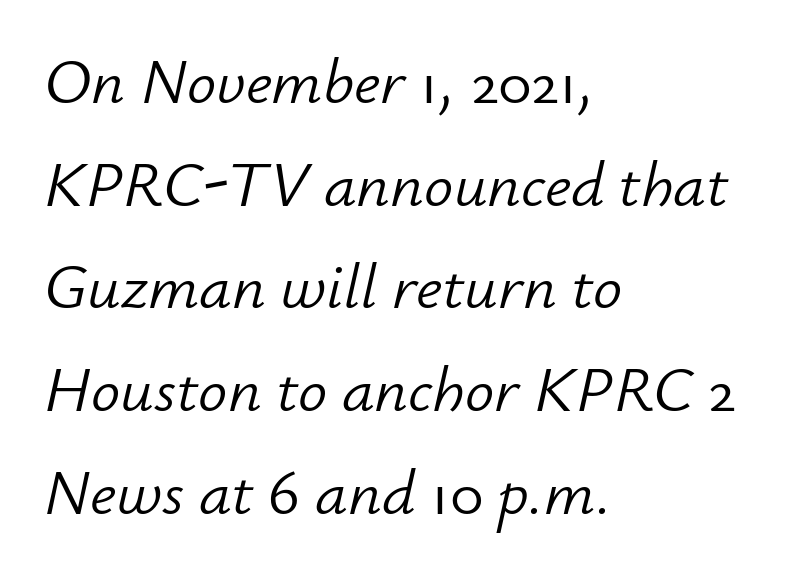
Q: Is the text bold? A: No.
Q: Is the text italic (slanted)? A: Yes, it leans right by about 12 degrees.
Q: Is the text underlined? A: No.
Q: How is the paragraph aligned? A: Left-aligned.
Q: Is the spacing between letters normal or unusually wide? A: Normal.
Q: Is the spacing between lines tight, normal or loose? A: Normal.
Q: Width (condensed, normal, or wide)? A: Normal.
Q: Stroke contrast? A: Low.
Q: x-height? A: Small.
Q: Monospaced? A: No.
